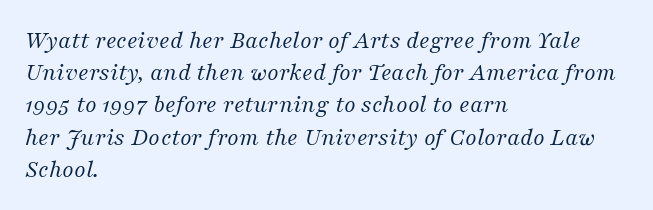
Q: Is the text bold? A: No.
Q: Is the text italic (slanted)? A: Yes, it leans right by about 16 degrees.
Q: Is the text underlined? A: No.
Q: How is the paragraph aligned? A: Left-aligned.
Q: Is the spacing between letters normal or unusually wide? A: Normal.
Q: Is the spacing between lines tight, normal or loose? A: Normal.
